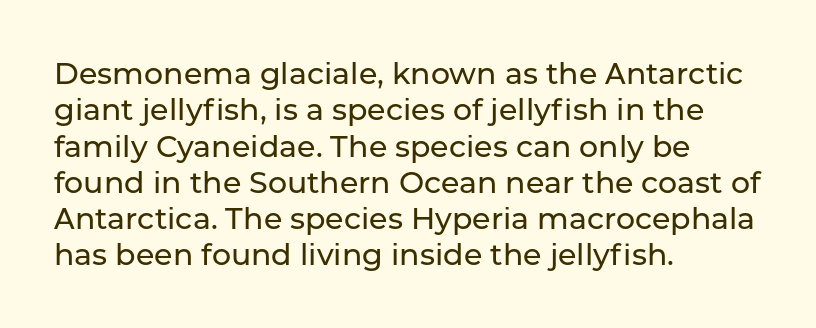
{"serif": "no", "italic": "no", "width": "normal", "stroke_contrast": "low", "x_height": "medium", "monospaced": "no", "underline": "no", "align": "left", "line_spacing_ratio": 1.21, "letter_spacing": "normal", "letter_spacing_em": 0.0, "glyph_px": 30}
